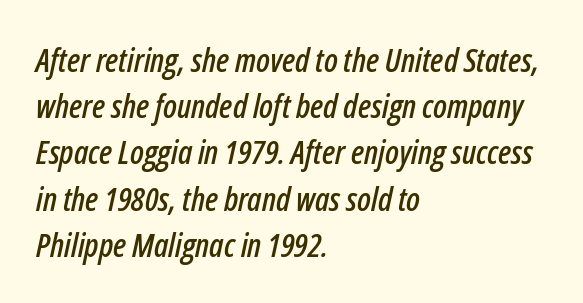
The image shows 33 px condensed type, italic (leaning right); set left-aligned, normal line spacing (1.4x), normal letter spacing, not underlined; low stroke contrast and a medium x-height.
